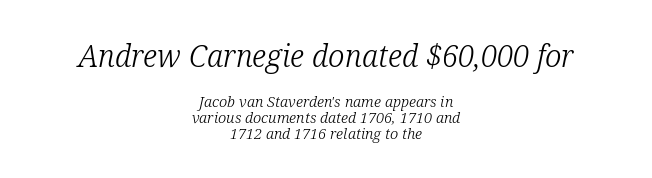
Are there feet on the stems? There are — it's a serif. Proportional: the letters do not fall into vertical columns. An italicized treatment has been applied to the whole sample. Check under the words: just untouched page.
